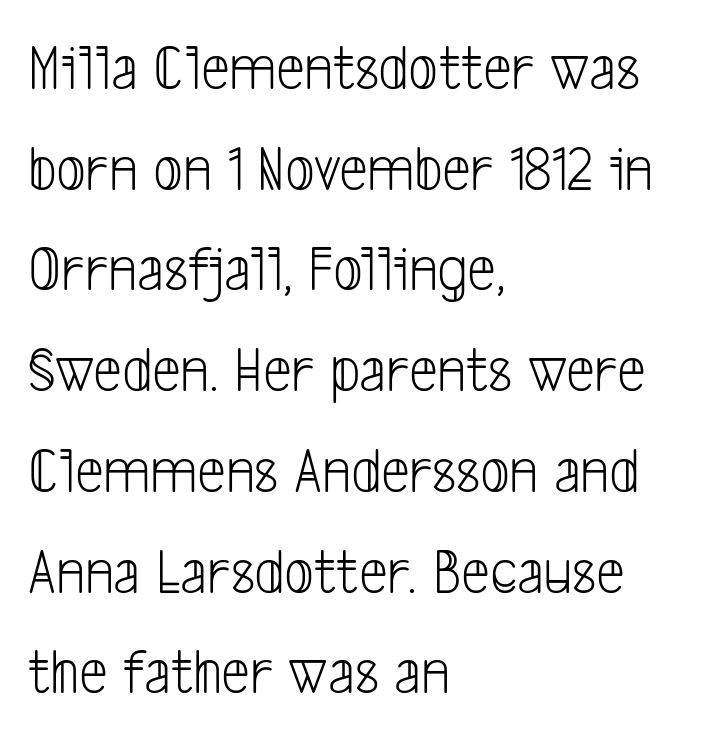
{"serif": "no", "bold": "no", "weight": "light", "width": "condensed", "stroke_contrast": "low", "x_height": "medium", "monospaced": "no", "underline": "no", "align": "left", "line_spacing": "normal", "line_spacing_ratio": 1.55, "letter_spacing": "normal", "letter_spacing_em": 0.0, "glyph_px": 65}
